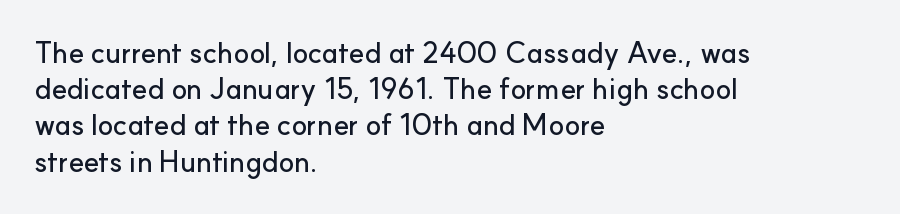
Caption: standard tracking, unaltered. The type sits square on the baseline with zero lean. Just letters on the line, the space beneath them empty. Is this a fixed-width face? No — the glyphs have proportional, varying widths. Where is the straight margin? On the left. Check where the strokes stop: nothing finishes them off — pure sans.
